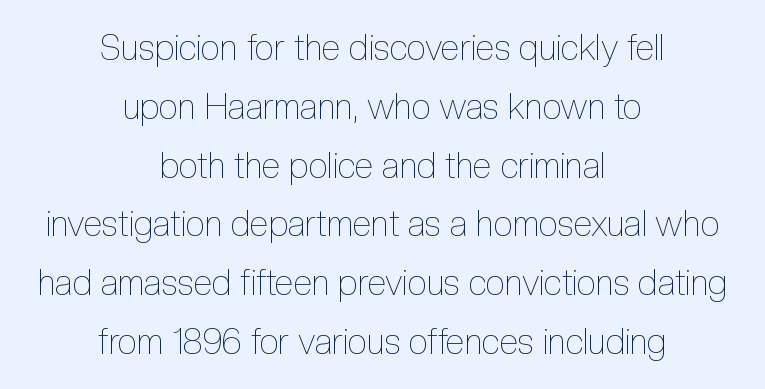
The image shows 35 px thin, condensed type, upright; set centered, normal line spacing (1.68x), normal letter spacing, not underlined; a medium x-height.
